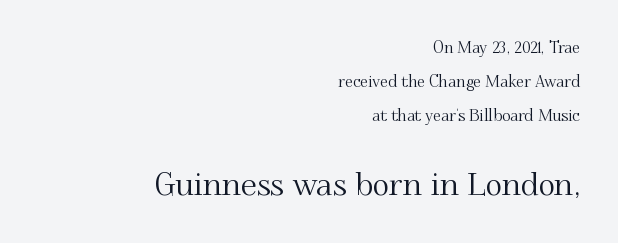
The image shows 32 px serif type, upright; set right-aligned, loose line spacing (2.14x), normal letter spacing, not underlined; the second (bottom) block is 2.0x larger; medium stroke contrast and a small x-height.
